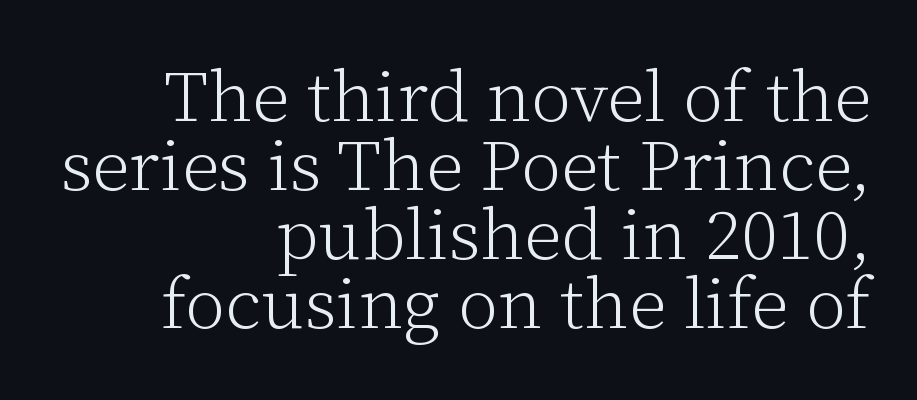
Note the varied advance widths — an 'i' is clearly narrower than an 'm'. Caption: multi-line text, flush right, ragged left. Posture: vertical. Leading: reduced. A clean baseline with only descenders dipping below it.
